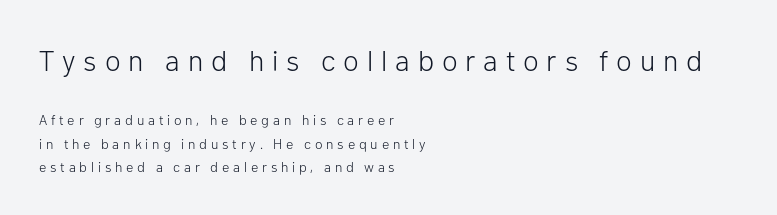
Q: Is the text bold? A: No.
Q: Is the text italic (slanted)? A: No, it is upright.
Q: Is the typeface a serif or a sans-serif typeface? A: Sans-serif.
Q: Is the text underlined? A: No.
Q: How is the paragraph aligned? A: Left-aligned.
Q: Is the spacing between letters normal or unusually wide? A: Unusually wide.
Q: Is the spacing between lines tight, normal or loose? A: Normal.
Q: Which block of text is set in a larger size, the first (top) or the second (bottom)? A: The first (top) one.
Q: Width (condensed, normal, or wide)? A: Normal.
Q: Stroke contrast? A: Low.
Q: x-height? A: Medium.
Q: Monospaced? A: No.
